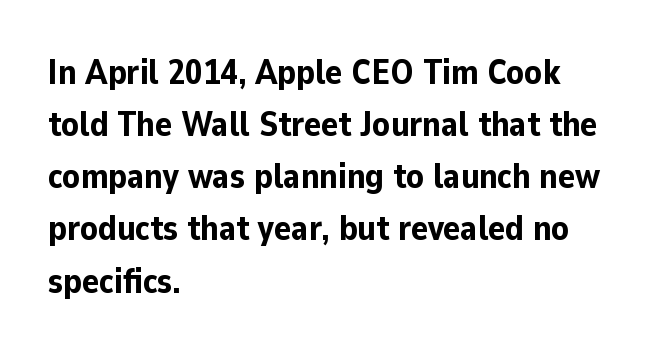
Q: Is the text bold? A: Yes.
Q: Is the text italic (slanted)? A: No, it is upright.
Q: Is the typeface a serif or a sans-serif typeface? A: Sans-serif.
Q: Is the text underlined? A: No.
Q: How is the paragraph aligned? A: Left-aligned.
Q: Is the spacing between letters normal or unusually wide? A: Normal.
Q: Is the spacing between lines tight, normal or loose? A: Normal.
Q: Width (condensed, normal, or wide)? A: Normal.
Q: Stroke contrast? A: Low.
Q: x-height? A: Medium.
Q: Monospaced? A: No.
